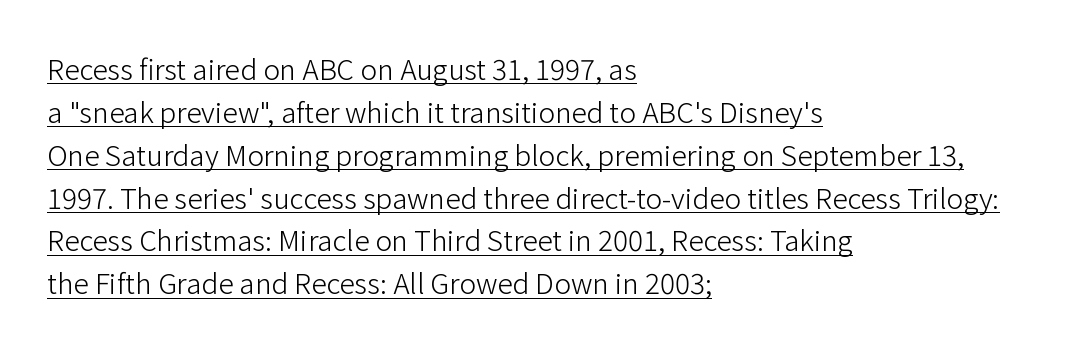
{"serif": "no", "italic": "no", "bold": "no", "weight": "light", "width": "normal", "stroke_contrast": "low", "x_height": "medium", "monospaced": "no", "underline": "yes", "align": "left", "line_spacing": "normal", "line_spacing_ratio": 1.53, "letter_spacing": "normal", "letter_spacing_em": 0.0, "glyph_px": 28}
